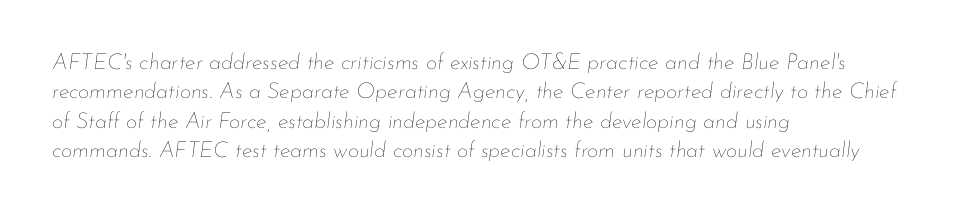
Q: Is the text bold? A: No.
Q: Is the text italic (slanted)? A: Yes, it leans right by about 7 degrees.
Q: Is the text underlined? A: No.
Q: How is the paragraph aligned? A: Left-aligned.
Q: Is the spacing between letters normal or unusually wide? A: Normal.
Q: Is the spacing between lines tight, normal or loose? A: Normal.
